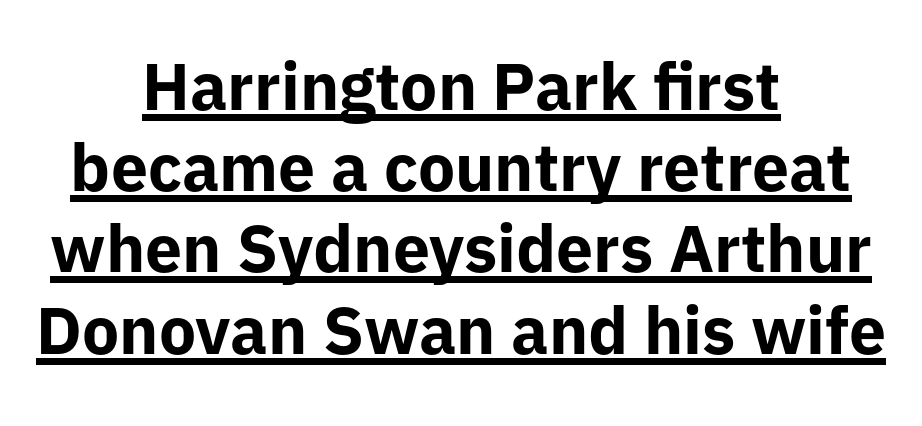
Q: Is the text bold? A: Yes.
Q: Is the text italic (slanted)? A: No, it is upright.
Q: Is the typeface a serif or a sans-serif typeface? A: Sans-serif.
Q: Is the text underlined? A: Yes.
Q: How is the paragraph aligned? A: Centered.
Q: Is the spacing between letters normal or unusually wide? A: Normal.
Q: Width (condensed, normal, or wide)? A: Normal.
Q: Stroke contrast? A: Low.
Q: x-height? A: Medium.
Q: Monospaced? A: No.
